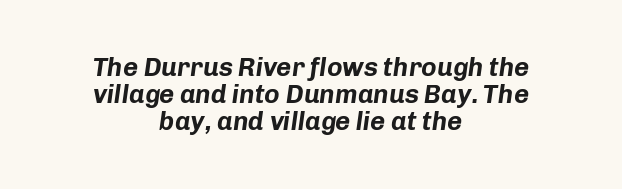
{"italic": "yes", "lean": "right", "slant_degrees": 8, "bold": "yes", "underline": "no", "align": "center", "line_spacing": "tight", "line_spacing_ratio": 1.04, "letter_spacing": "normal", "letter_spacing_em": 0.0, "glyph_px": 26}
